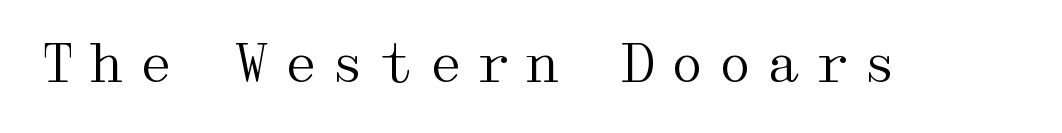
Italic: no, the glyphs are upright roman. Old-style or modern, the face here clearly has serifs. The passage shown has open, widely tracked lettering throughout. No extra ink here — the face is not bold.
